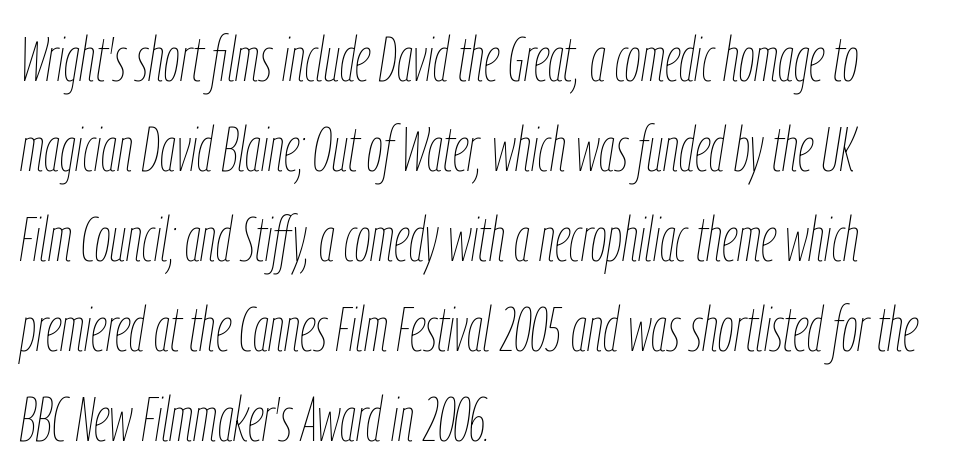
Quick note: underline off. Nothing heavy about these letters — not bold at all. Each letter keeps its own natural width here, so spacing adapts to shape. The axis of the letterforms is tilted away from vertical. Words appear dense and cohesive because spacing is normal.
